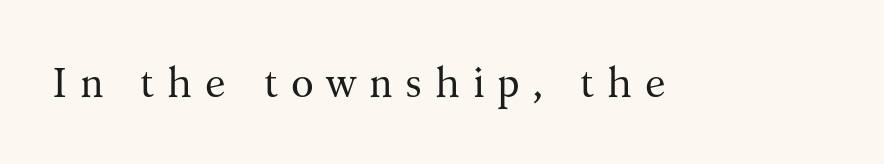
Q: Is the text bold? A: No.
Q: Is the text italic (slanted)? A: No, it is upright.
Q: Is the typeface a serif or a sans-serif typeface? A: Serif.
Q: Is the text underlined? A: No.
Q: Is the spacing between letters normal or unusually wide? A: Unusually wide.
Q: Width (condensed, normal, or wide)? A: Normal.
Q: Stroke contrast? A: Medium.
Q: x-height? A: Medium.
Q: Monospaced? A: No.
